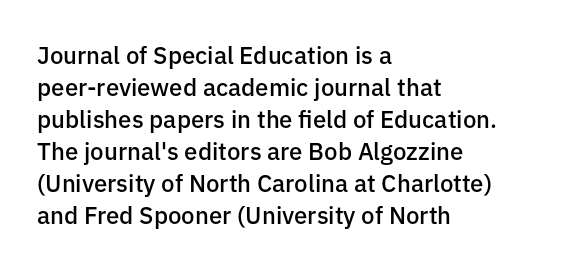
{"italic": "no", "bold": "semi", "underline": "no", "align": "left", "line_spacing": "normal", "line_spacing_ratio": 1.33, "letter_spacing": "normal", "letter_spacing_em": 0.0, "glyph_px": 24}
